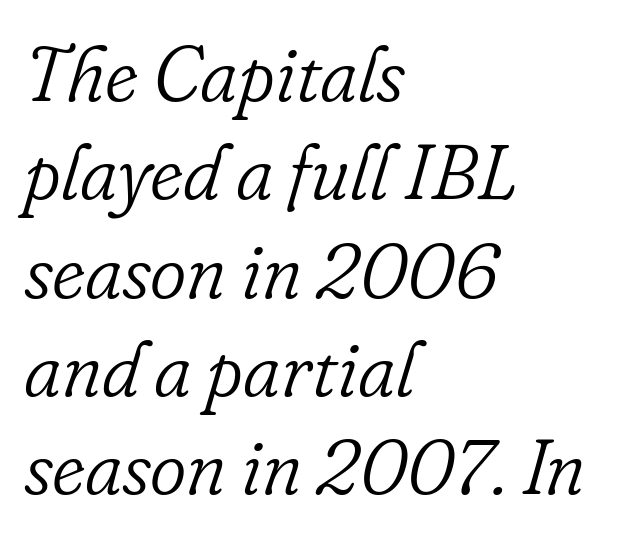
The typesetter chose a ragged-right arrangement here. Nobody drew a line under any word here. Nothing unusual about the tracking: characters are spaced as the font intends. The lettering tilts uniformly, giving the passage an italic look. The face used here is proportionally spaced, like ordinary book or web type. Counters stay open thanks to moderate or lighter strokes.
